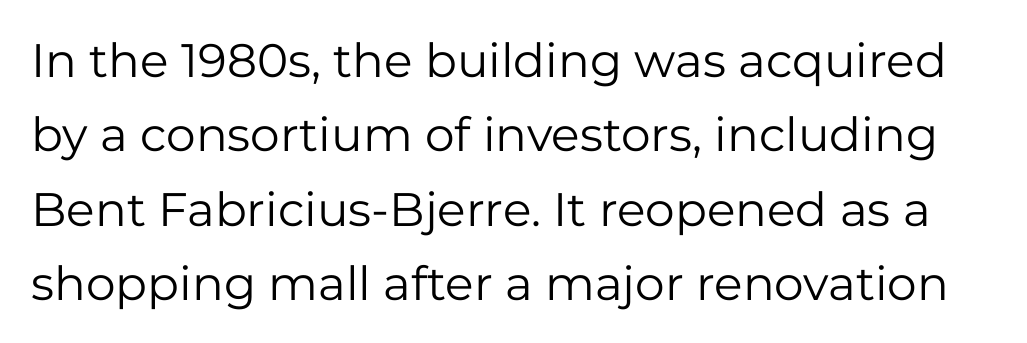
The image shows 47 px regular-weight sans-serif type, upright; set normal line spacing (1.58x), normal letter spacing, not underlined; low stroke contrast and a medium x-height.
